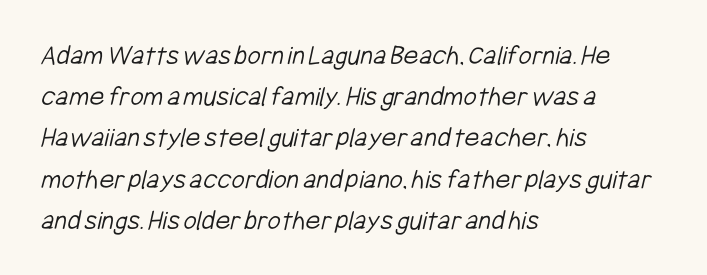
{"serif": "no", "bold": "no", "weight": "light", "width": "condensed", "stroke_contrast": "low", "x_height": "medium", "monospaced": "no", "underline": "no", "align": "left", "line_spacing": "normal", "line_spacing_ratio": 1.42, "letter_spacing": "normal", "letter_spacing_em": 0.0, "glyph_px": 29}
